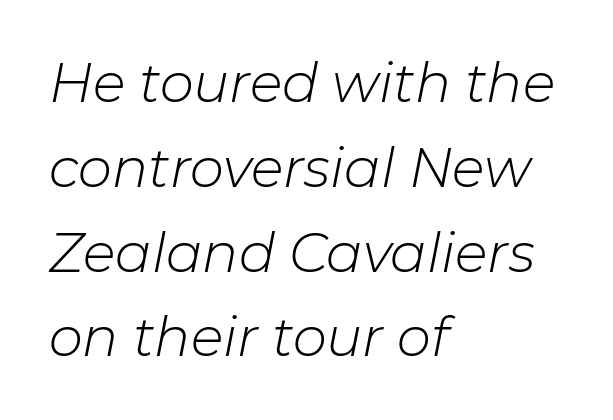
{"italic": "yes", "lean": "right", "slant_degrees": 11, "bold": "no", "weight": "light", "width": "normal", "stroke_contrast": "low", "x_height": "medium", "monospaced": "no", "underline": "no", "align": "left", "line_spacing": "normal", "line_spacing_ratio": 1.57, "letter_spacing": "normal", "letter_spacing_em": 0.0, "glyph_px": 54}
